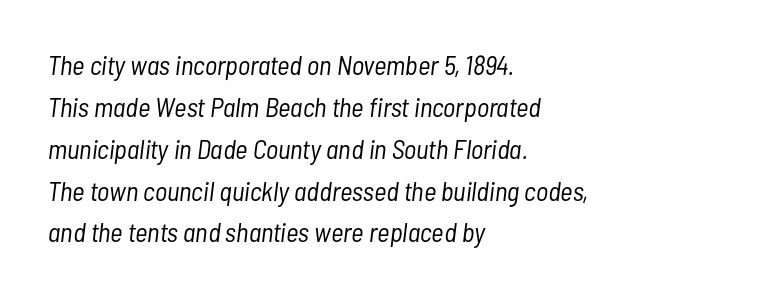
A light-to-regular cut is what we see here. Normally led — the rows are evenly, conventionally spaced. Caption: standard tracking, unaltered. The passage shown leans; its letterforms are oblique. The strip under each line holds only bare page. Leftover space on each line is placed entirely after the last word.
